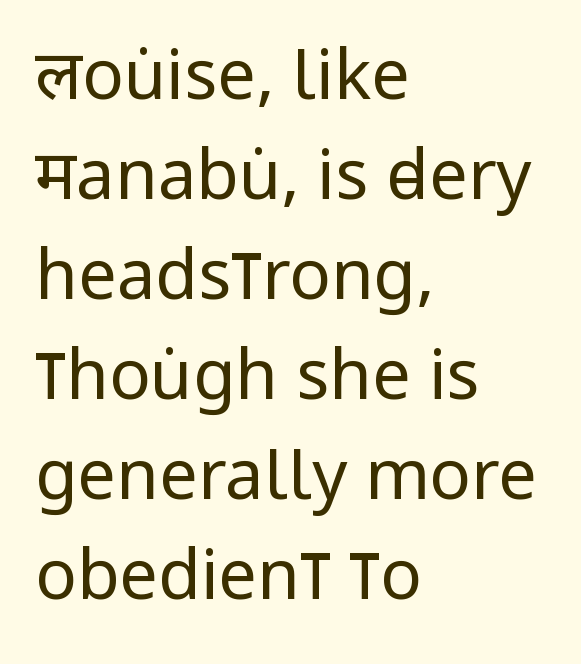
{"serif": "no", "italic": "no", "bold": "no", "weight": "regular", "width": "condensed", "stroke_contrast": "low", "x_height": "large", "monospaced": "no", "underline": "no", "align": "left", "line_spacing": "normal", "line_spacing_ratio": 1.45, "letter_spacing": "normal", "letter_spacing_em": 0.0, "glyph_px": 69}
